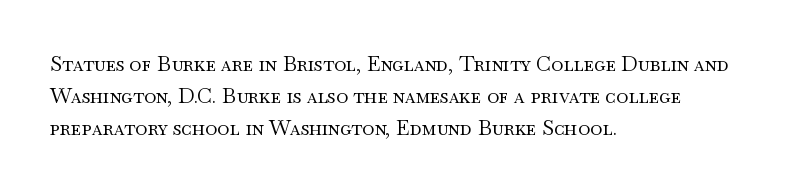
Q: Is the text bold? A: No.
Q: Is the text italic (slanted)? A: No, it is upright.
Q: Is the text underlined? A: No.
Q: How is the paragraph aligned? A: Left-aligned.
Q: Is the spacing between letters normal or unusually wide? A: Normal.
Q: Is the spacing between lines tight, normal or loose? A: Normal.
